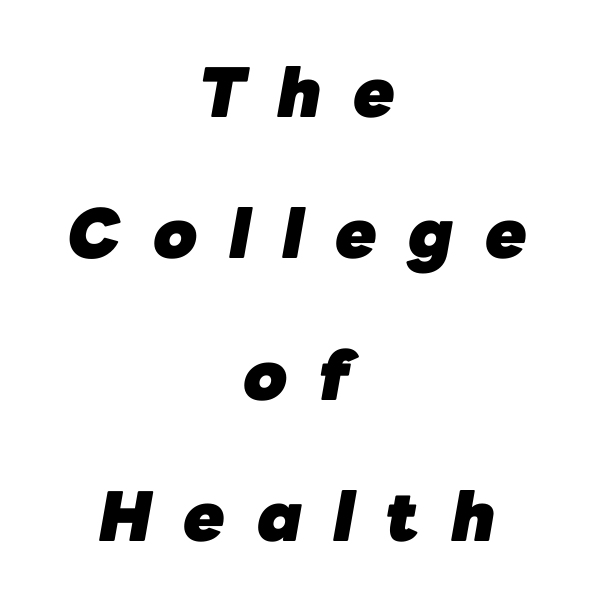
Q: Is the text bold? A: Yes.
Q: Is the text italic (slanted)? A: Yes, it leans right by about 10 degrees.
Q: Is the text underlined? A: No.
Q: How is the paragraph aligned? A: Centered.
Q: Is the spacing between letters normal or unusually wide? A: Unusually wide.
Q: Is the spacing between lines tight, normal or loose? A: Loose.
Q: Width (condensed, normal, or wide)? A: Normal.
Q: Stroke contrast? A: Low.
Q: x-height? A: Medium.
Q: Monospaced? A: No.
